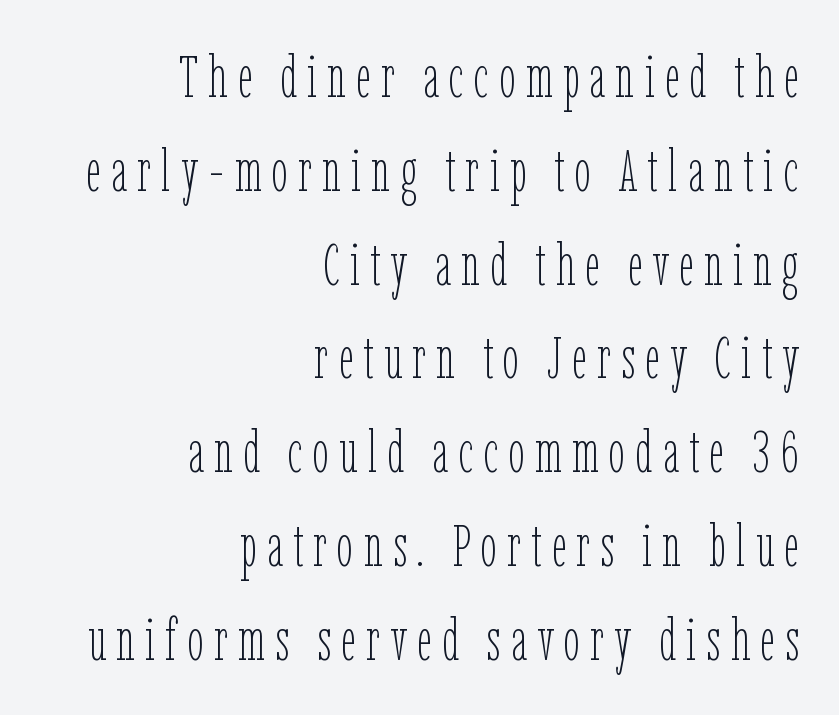
{"italic": "no", "bold": "no", "weight": "thin", "width": "condensed", "stroke_contrast": "low", "x_height": "medium", "monospaced": "no", "underline": "no", "align": "right", "line_spacing": "normal", "line_spacing_ratio": 1.59, "glyph_px": 59}
